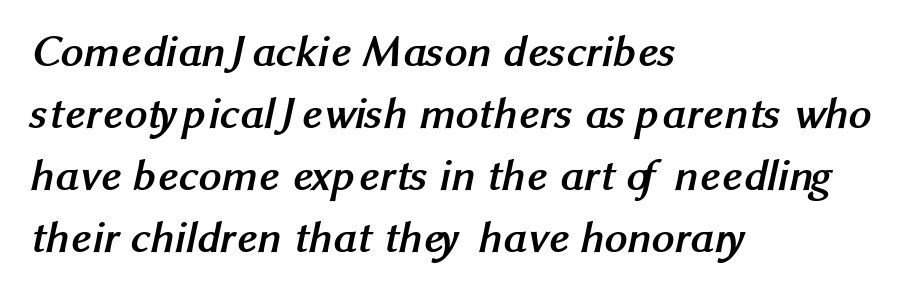
The image shows 45 px semibold sans-serif type; set left-aligned, normal line spacing (1.38x), normal letter spacing, not underlined; medium stroke contrast and a medium x-height.
